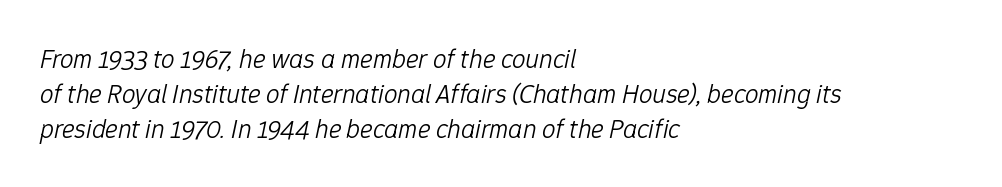
{"italic": "yes", "lean": "right", "slant_degrees": 12, "bold": "no", "underline": "no", "align": "left", "line_spacing": "normal", "line_spacing_ratio": 1.29, "letter_spacing": "normal", "letter_spacing_em": 0.0, "glyph_px": 27}
